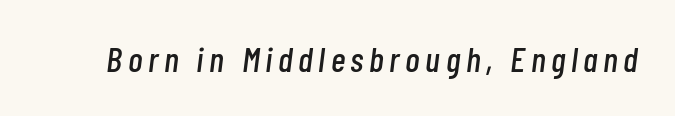
{"italic": "yes", "lean": "right", "slant_degrees": 7, "width": "condensed", "stroke_contrast": "low", "x_height": "medium", "monospaced": "no", "underline": "no", "glyph_px": 35}
